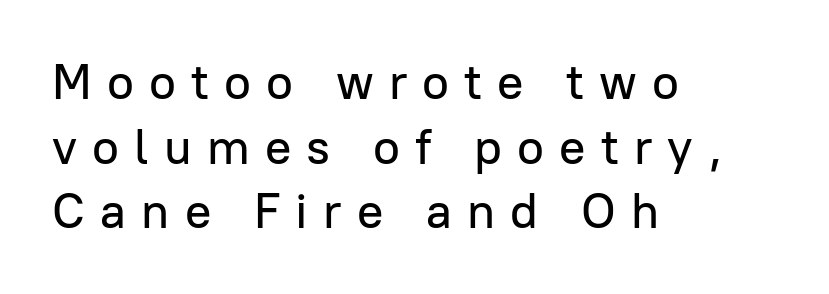
The image shows 49 px sans-serif type, upright; set left-aligned, normal line spacing (1.32x), unusually wide letter spacing (+0.31 em), not underlined; low stroke contrast and a medium x-height.
